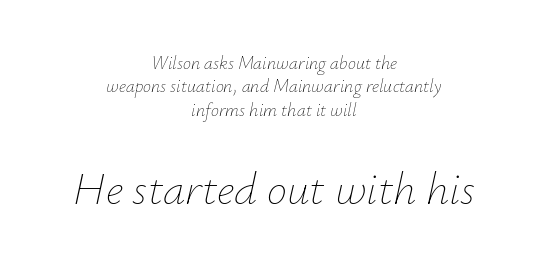
{"italic": "yes", "lean": "right", "slant_degrees": 12, "bold": "no", "weight": "thin", "width": "normal", "stroke_contrast": "low", "x_height": "small", "monospaced": "no", "underline": "no", "align": "center", "line_spacing": "normal", "line_spacing_ratio": 1.3, "letter_spacing": "normal", "letter_spacing_em": 0.0, "larger_block": "second", "size_ratio": 2.5, "glyph_px": 45}
